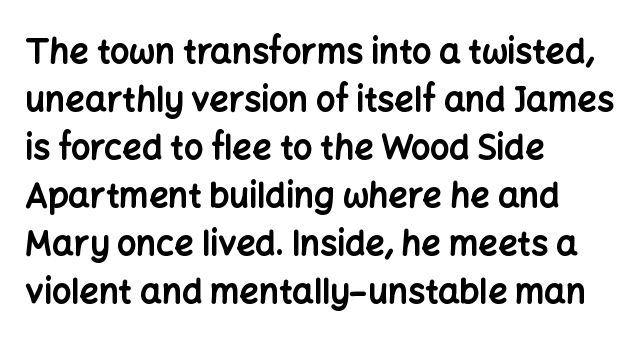
{"serif": "no", "italic": "no", "bold": "yes", "weight": "bold", "width": "normal", "stroke_contrast": "low", "x_height": "medium", "monospaced": "no", "underline": "no", "align": "left", "line_spacing": "normal", "line_spacing_ratio": 1.41, "letter_spacing": "normal", "letter_spacing_em": 0.0, "glyph_px": 34}
